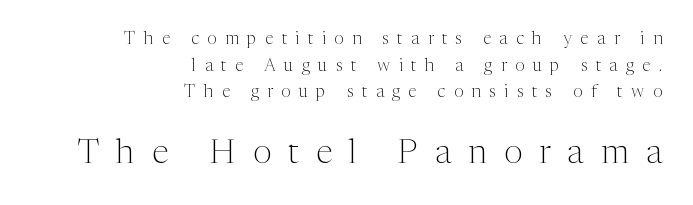
{"serif": "yes", "italic": "no", "bold": "no", "weight": "light", "width": "normal", "stroke_contrast": "medium", "x_height": "medium", "monospaced": "no", "underline": "no", "align": "right", "line_spacing": "normal", "line_spacing_ratio": 1.57, "letter_spacing": "wide", "letter_spacing_em": 0.5, "larger_block": "second", "size_ratio": 2.0, "glyph_px": 34}
